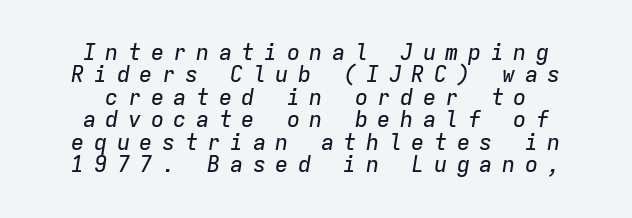
The image shows 22 px text type, italic (leaning right); set centered, tight line spacing (1.02x), unusually wide letter spacing (+0.43 em), not underlined.
